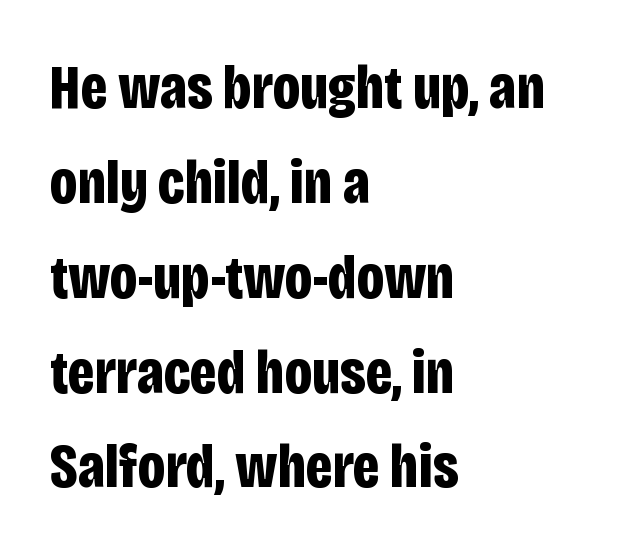
Q: Is the text bold? A: Yes.
Q: Is the text italic (slanted)? A: No, it is upright.
Q: Is the typeface a serif or a sans-serif typeface? A: Sans-serif.
Q: Is the text underlined? A: No.
Q: How is the paragraph aligned? A: Left-aligned.
Q: Is the spacing between letters normal or unusually wide? A: Normal.
Q: Is the spacing between lines tight, normal or loose? A: Normal.
Q: Width (condensed, normal, or wide)? A: Condensed.
Q: Stroke contrast? A: Low.
Q: x-height? A: Large.
Q: Monospaced? A: No.
